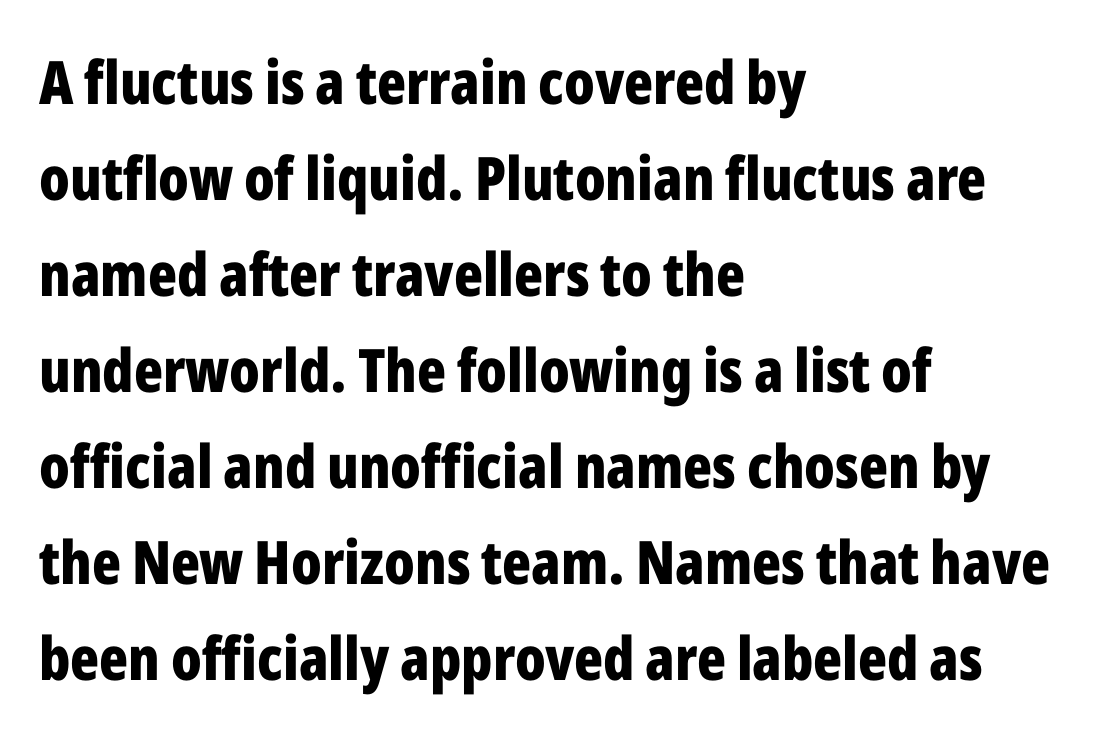
Q: Is the text bold? A: Yes.
Q: Is the text italic (slanted)? A: No, it is upright.
Q: Is the typeface a serif or a sans-serif typeface? A: Sans-serif.
Q: Is the text underlined? A: No.
Q: How is the paragraph aligned? A: Left-aligned.
Q: Is the spacing between letters normal or unusually wide? A: Normal.
Q: Is the spacing between lines tight, normal or loose? A: Normal.
Q: Width (condensed, normal, or wide)? A: Condensed.
Q: Stroke contrast? A: Low.
Q: x-height? A: Medium.
Q: Monospaced? A: No.
